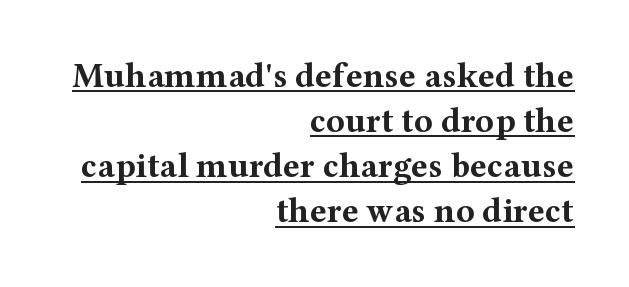
The image shows 35 px bold, wide serif type, upright; set right-aligned, normal line spacing (1.29x), normal letter spacing, underlined; medium stroke contrast and a medium x-height.
